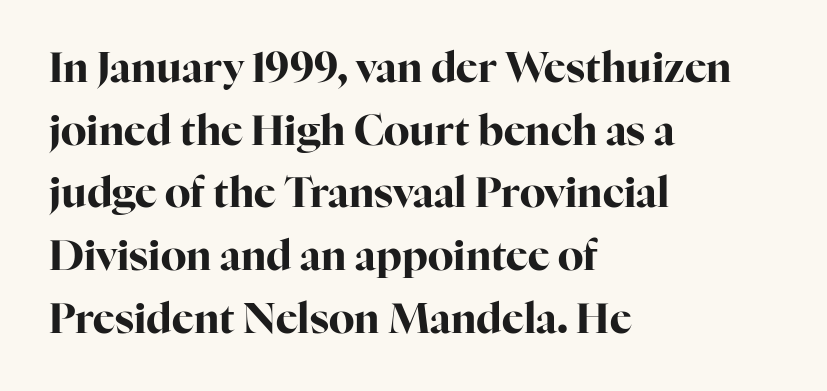
Q: Is the text bold? A: Yes.
Q: Is the text italic (slanted)? A: No, it is upright.
Q: Is the typeface a serif or a sans-serif typeface? A: Serif.
Q: Is the text underlined? A: No.
Q: How is the paragraph aligned? A: Left-aligned.
Q: Is the spacing between letters normal or unusually wide? A: Normal.
Q: Is the spacing between lines tight, normal or loose? A: Normal.
Q: Width (condensed, normal, or wide)? A: Normal.
Q: Stroke contrast? A: High.
Q: x-height? A: Medium.
Q: Monospaced? A: No.
